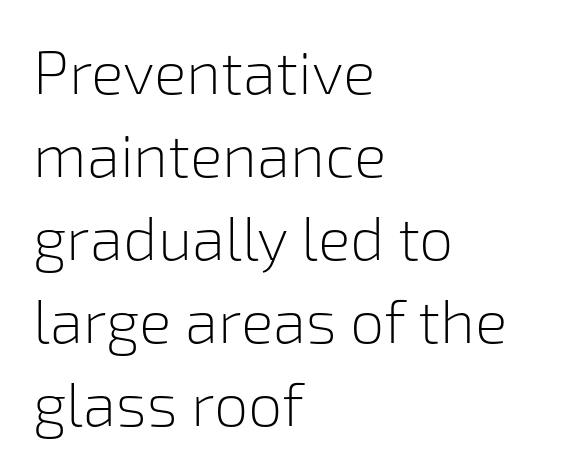
A typesetter would mark this as roman, not italic. Notice how descenders clear the ascenders below comfortably — that's standard leading. The rendering shows plain stroke endings on the letterforms — a sans-serif design. Glyph-to-glyph distance matches everyday printed text.
